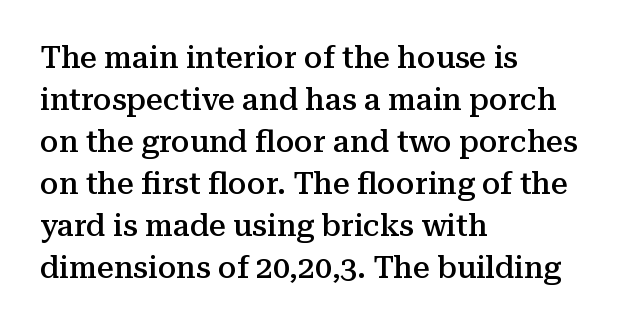
The face used here is rendered with its standard letterfit. The area under the type is left untouched. The characters look somewhat weighty, a semibold short of true bold. Proportional: the letters do not fall into vertical columns. Style check: upright.
